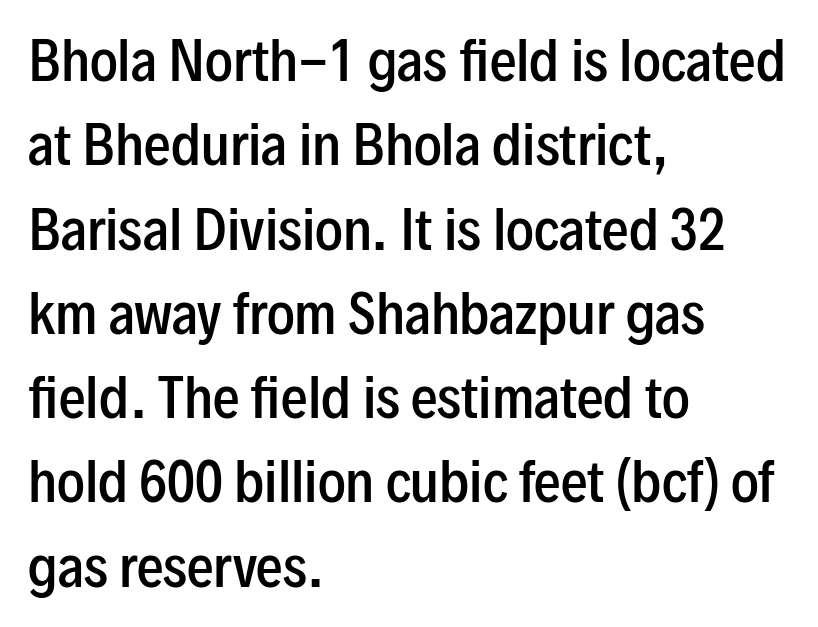
The image shows 53 px semibold, condensed sans-serif type, upright; set left-aligned, normal line spacing (1.59x), normal letter spacing, not underlined; low stroke contrast and a medium x-height.
